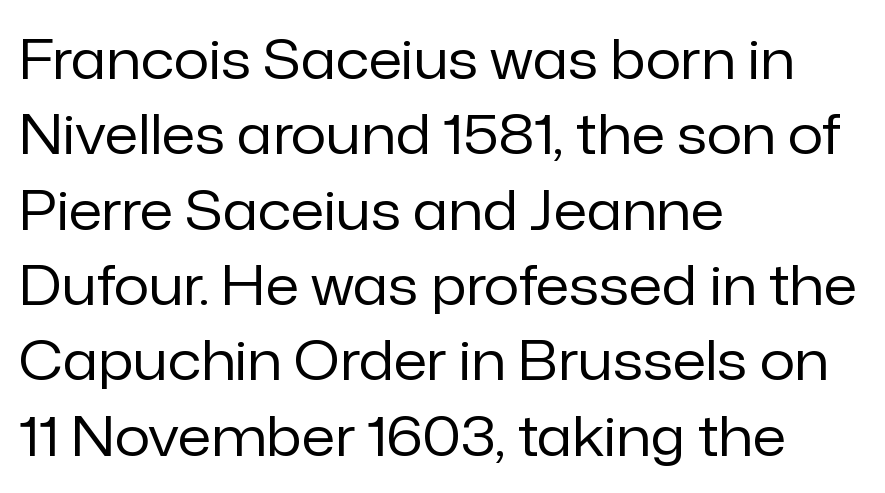
Q: Is the text bold? A: No.
Q: Is the text italic (slanted)? A: No, it is upright.
Q: Is the typeface a serif or a sans-serif typeface? A: Sans-serif.
Q: Is the text underlined? A: No.
Q: How is the paragraph aligned? A: Left-aligned.
Q: Is the spacing between letters normal or unusually wide? A: Normal.
Q: Is the spacing between lines tight, normal or loose? A: Normal.
Q: Width (condensed, normal, or wide)? A: Normal.
Q: Stroke contrast? A: Low.
Q: x-height? A: Medium.
Q: Monospaced? A: No.
